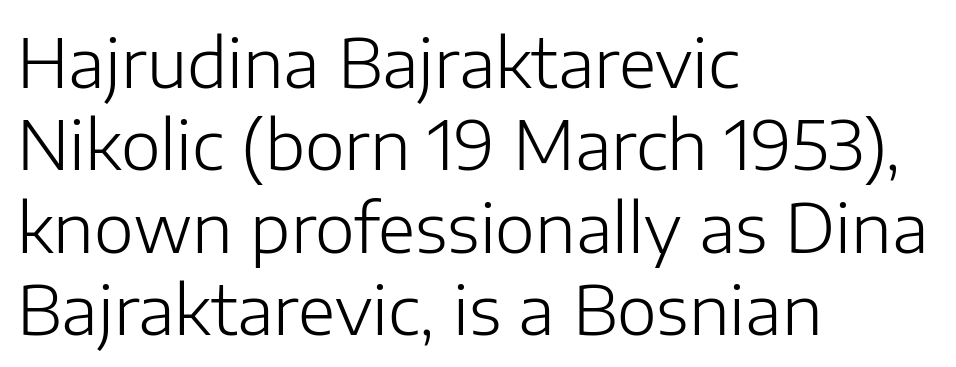
Words appear dense and cohesive because spacing is normal. The letterforms sit at book weight or below. The text was rendered using a sans face with plain stroke endings. The letters stand upright; this is a roman face. Character widths vary here, with narrow letters taking less room than wide ones.
